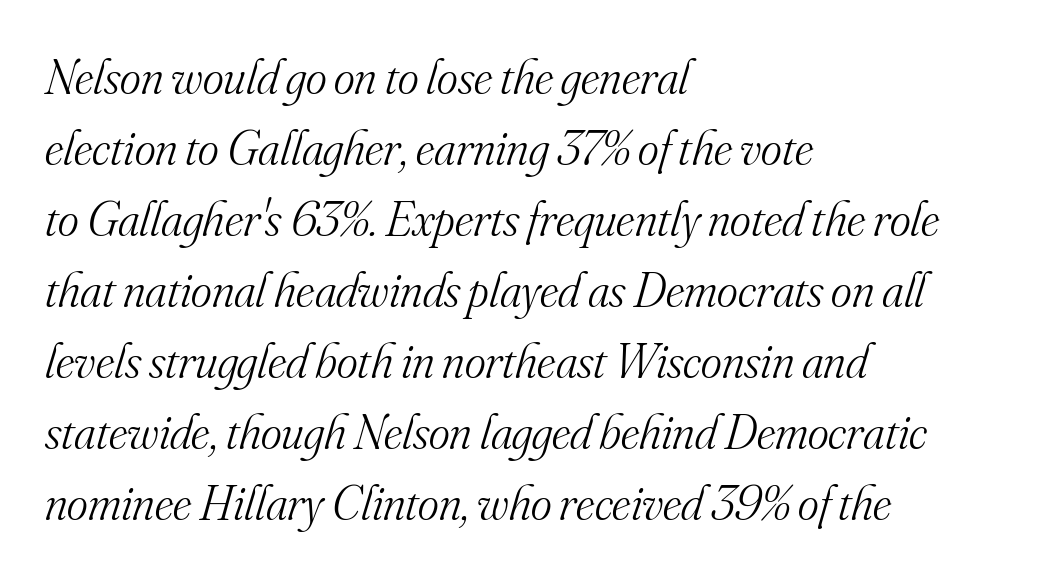
These lines are set flush left with a ragged right edge. Summary of weight: not heavy and not bold. The foot of each line stays bare and open. The line texture is even and compact thanks to regular tracking. Character widths vary here, with narrow letters taking less room than wide ones.
